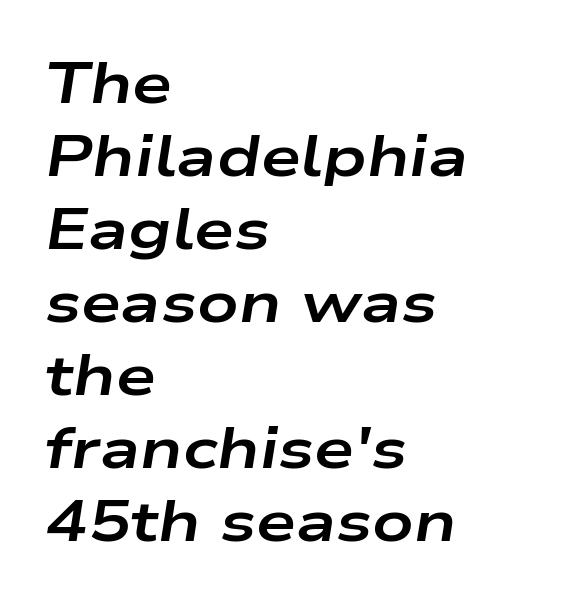
A classic flush-left, rag-right setting is used for this passage. The rendering uses a bold face; every stroke is thick and dark. The letters are slanted; this is an italic face. Only glyphs here, with clear space below each row.
